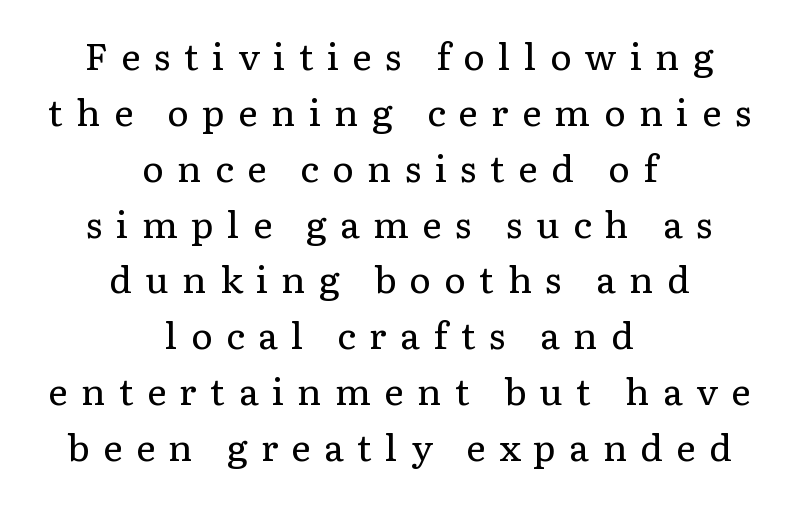
The image shows 37 px regular-weight serif type, upright; set centered, normal line spacing (1.51x), unusually wide letter spacing (+0.36 em), not underlined; low stroke contrast and a medium x-height.
